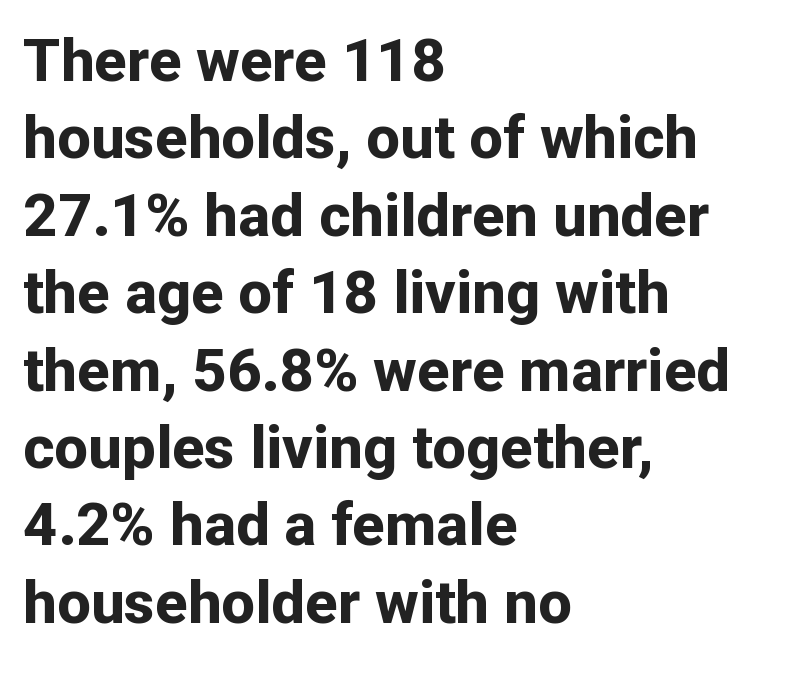
The image shows 60 px bold sans-serif type, upright; set left-aligned, normal line spacing (1.29x), normal letter spacing, not underlined; low stroke contrast and a medium x-height.
